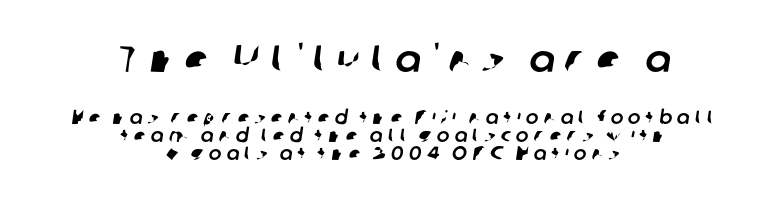
Q: Is the typeface a serif or a sans-serif typeface? A: Sans-serif.
Q: Is the text underlined? A: No.
Q: How is the paragraph aligned? A: Centered.
Q: Is the spacing between letters normal or unusually wide? A: Unusually wide.
Q: Is the spacing between lines tight, normal or loose? A: Tight.
Q: Which block of text is set in a larger size, the first (top) or the second (bottom)? A: The first (top) one.
Q: Width (condensed, normal, or wide)? A: Normal.
Q: Stroke contrast? A: Low.
Q: x-height? A: Medium.
Q: Monospaced? A: No.
